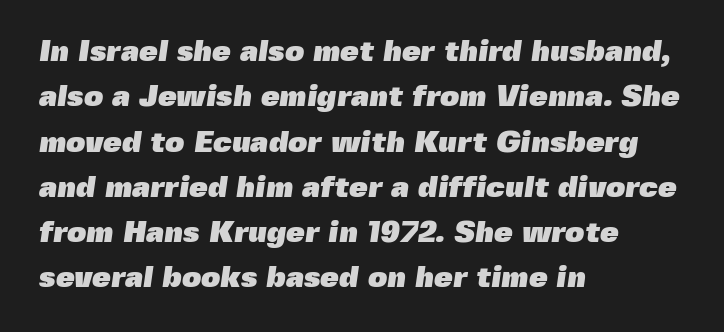
Q: Is the text bold? A: Yes.
Q: Is the typeface a serif or a sans-serif typeface? A: Sans-serif.
Q: Is the text underlined? A: No.
Q: How is the paragraph aligned? A: Left-aligned.
Q: Is the spacing between letters normal or unusually wide? A: Normal.
Q: Is the spacing between lines tight, normal or loose? A: Normal.
Q: Width (condensed, normal, or wide)? A: Normal.
Q: x-height? A: Medium.
Q: Monospaced? A: No.
